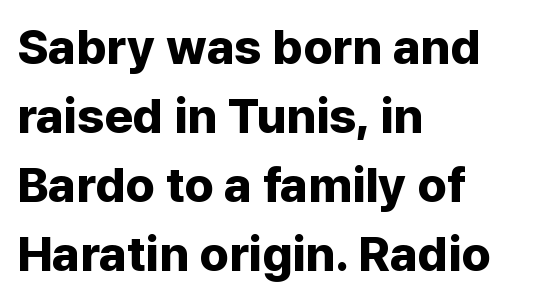
Summary of weight: heavy, a full bold. The block of text has a typical density, with ordinary space between rows. The setting favours the left margin, as ordinary paragraphs usually do. Caption: standard tracking, unaltered. The letters stand upright; this is a roman face. The passage shown is not underscored anywhere.
